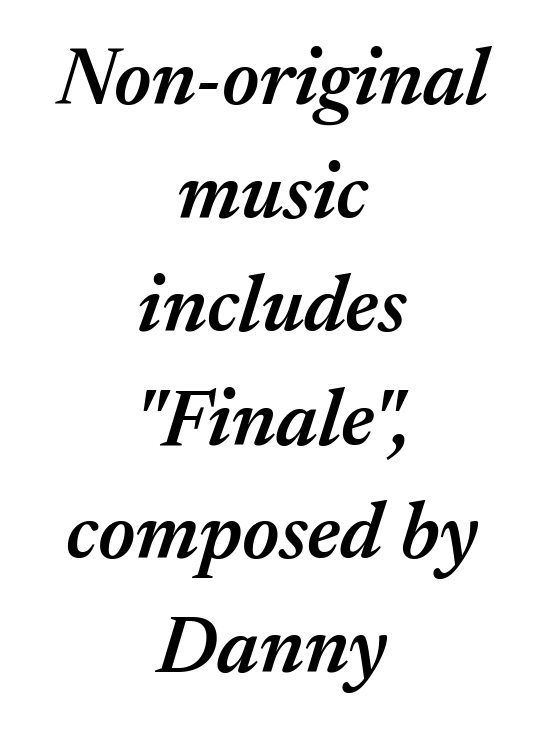
Q: Is the text bold? A: Semi-bold.
Q: Is the text italic (slanted)? A: Yes, it leans right by about 17 degrees.
Q: Is the text underlined? A: No.
Q: How is the paragraph aligned? A: Centered.
Q: Is the spacing between letters normal or unusually wide? A: Normal.
Q: Is the spacing between lines tight, normal or loose? A: Normal.
Q: Width (condensed, normal, or wide)? A: Normal.
Q: Stroke contrast? A: Medium.
Q: x-height? A: Medium.
Q: Monospaced? A: No.
